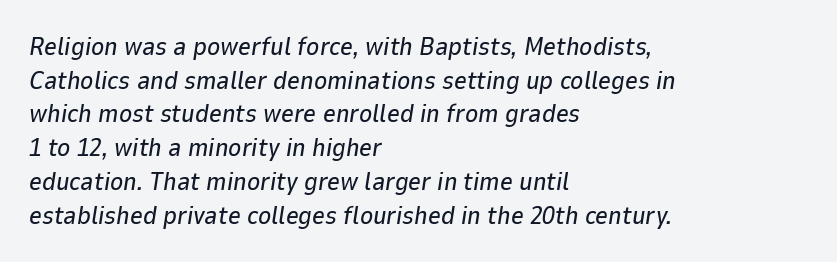
Casual observation: everything's shoved over to the left. Is there much room between lines? A standard amount, neither cramped nor airy. Would a proofreader flag this as italicized? Yes. Words float on clear page, feet unadorned. Tracking here is standard; glyphs follow each other at the usual distance.
